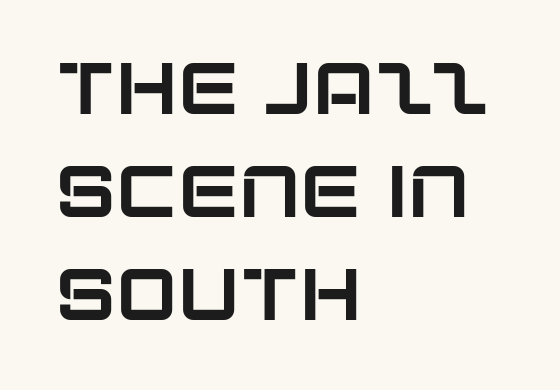
{"serif": "no", "italic": "no", "width": "normal", "stroke_contrast": "low", "x_height": "large", "monospaced": "no", "underline": "no", "align": "left", "line_spacing": "normal", "line_spacing_ratio": 1.41, "letter_spacing": "normal", "letter_spacing_em": 0.0, "glyph_px": 73}
